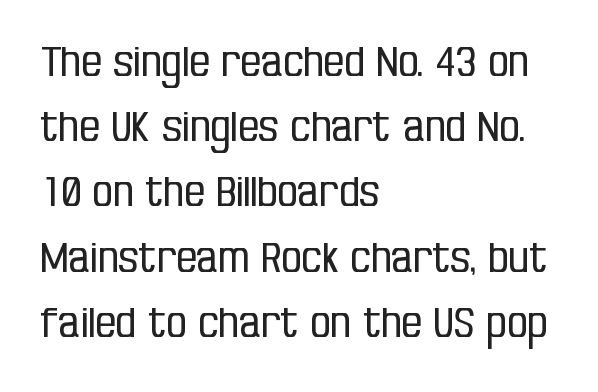
{"serif": "no", "italic": "no", "bold": "no", "weight": "regular", "width": "condensed", "stroke_contrast": "low", "x_height": "large", "monospaced": "no", "underline": "no", "align": "left", "line_spacing": "normal", "line_spacing_ratio": 1.59, "letter_spacing": "normal", "letter_spacing_em": 0.0, "glyph_px": 41}
